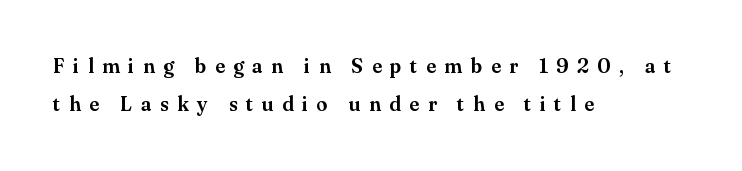
{"italic": "no", "underline": "no", "align": "left", "line_spacing": "loose", "line_spacing_ratio": 1.92, "letter_spacing": "wide", "letter_spacing_em": 0.43, "glyph_px": 20}
